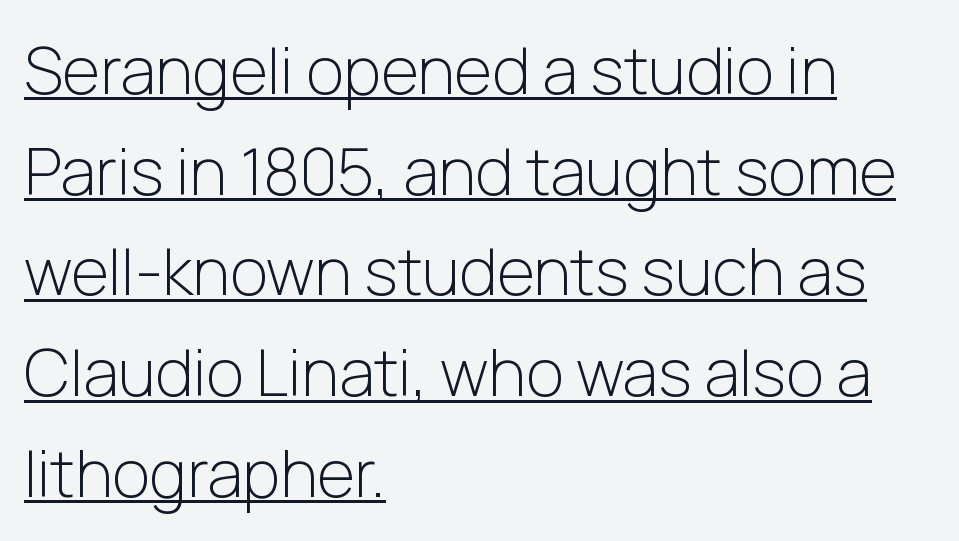
Q: Is the text bold? A: No.
Q: Is the text italic (slanted)? A: No, it is upright.
Q: Is the typeface a serif or a sans-serif typeface? A: Sans-serif.
Q: Is the text underlined? A: Yes.
Q: How is the paragraph aligned? A: Left-aligned.
Q: Is the spacing between letters normal or unusually wide? A: Normal.
Q: Is the spacing between lines tight, normal or loose? A: Normal.
Q: Width (condensed, normal, or wide)? A: Normal.
Q: Stroke contrast? A: Low.
Q: x-height? A: Medium.
Q: Monospaced? A: No.
